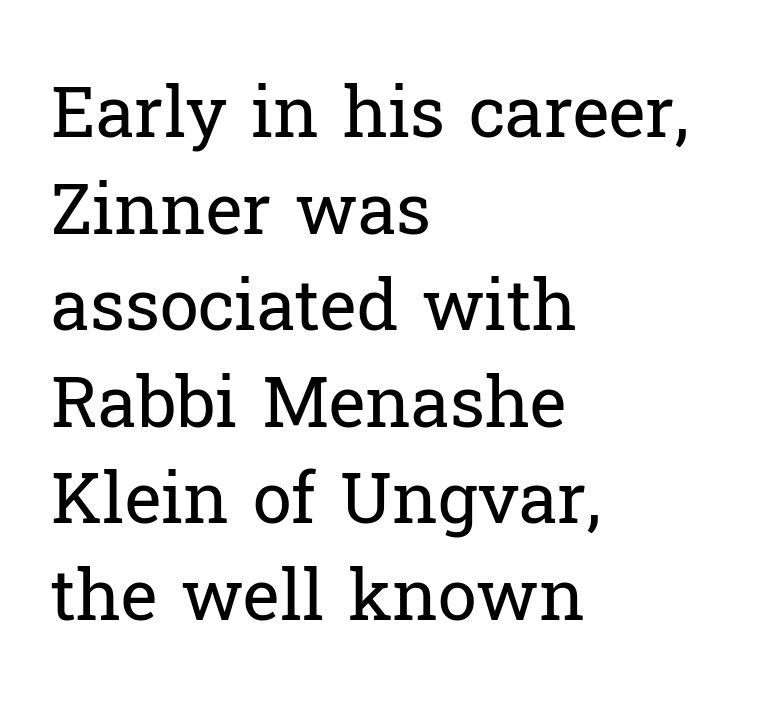
Glyph-to-glyph distance matches everyday printed text. The space between consecutive lines is moderate. This rendering employs a face with finishing strokes, i.e., a serif. The string is rendered with underlining switched off. Leftover space on each line is placed entirely after the last word. These lines are rendered in a variable-pitch font.
